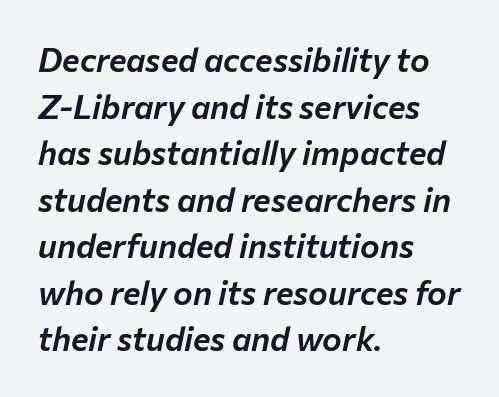
The image shows 33 px text type, italic (leaning right); set left-aligned, normal line spacing (1.41x), normal letter spacing, not underlined; low stroke contrast and a medium x-height.
